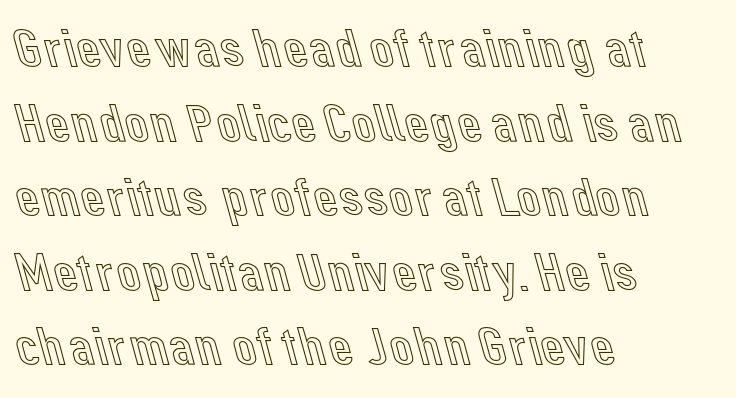
Compared with typical body copy, the letter spacing here is the same. These lines are rendered in a variable-pitch font. Just letters on the line, the space beneath them empty. Which margin do the lines hug? The left one — the right edge is uneven. In terms of leading, this rendering sits right in the middle.
